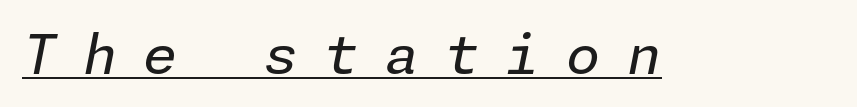
Q: Is the text bold? A: No.
Q: Is the text italic (slanted)? A: Yes, it leans right by about 11 degrees.
Q: Is the text underlined? A: Yes.
Q: Is the spacing between letters normal or unusually wide? A: Unusually wide.
Q: Width (condensed, normal, or wide)? A: Normal.
Q: Stroke contrast? A: Low.
Q: x-height? A: Medium.
